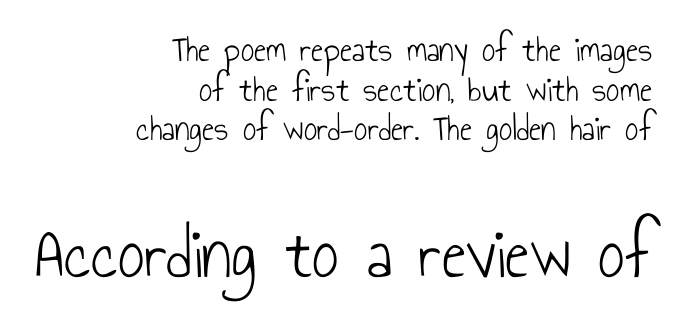
The image shows 74 px light, condensed sans-serif type, upright; set right-aligned, tight line spacing (1.07x), normal letter spacing, not underlined; the second (bottom) block is 2.0x larger; low stroke contrast and a small x-height.
